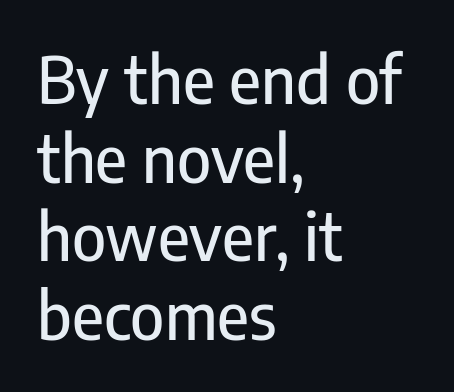
{"serif": "no", "italic": "no", "width": "condensed", "stroke_contrast": "low", "x_height": "medium", "monospaced": "no", "underline": "no", "align": "left", "line_spacing_ratio": 1.21, "letter_spacing": "normal", "letter_spacing_em": 0.0, "glyph_px": 65}
